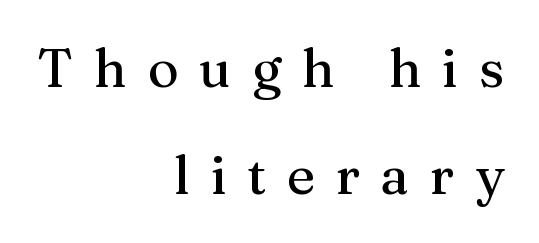
Leading is clearly above the norm, producing a sparse column. The paragraph has a hard right edge and a soft left edge. These lines are rendered in a variable-pitch font. The horizontal fit of the characters is loose and conspicuously gappy. A typesetter would label this face a serif.
